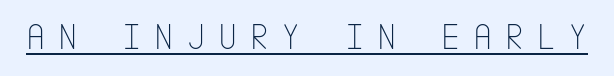
Q: Is the text bold? A: No.
Q: Is the text italic (slanted)? A: No, it is upright.
Q: Is the typeface a serif or a sans-serif typeface? A: Sans-serif.
Q: Is the text underlined? A: Yes.
Q: Is the spacing between letters normal or unusually wide? A: Unusually wide.
Q: Width (condensed, normal, or wide)? A: Condensed.
Q: Stroke contrast? A: Low.
Q: x-height? A: Large.
